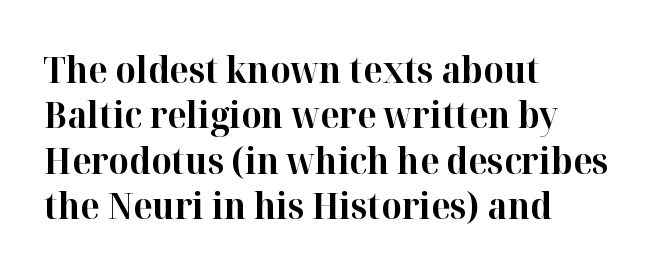
Q: Is the text bold? A: Yes.
Q: Is the text italic (slanted)? A: No, it is upright.
Q: Is the typeface a serif or a sans-serif typeface? A: Serif.
Q: Is the text underlined? A: No.
Q: How is the paragraph aligned? A: Left-aligned.
Q: Is the spacing between letters normal or unusually wide? A: Normal.
Q: Is the spacing between lines tight, normal or loose? A: Normal.
Q: Width (condensed, normal, or wide)? A: Normal.
Q: Stroke contrast? A: High.
Q: x-height? A: Medium.
Q: Monospaced? A: No.
